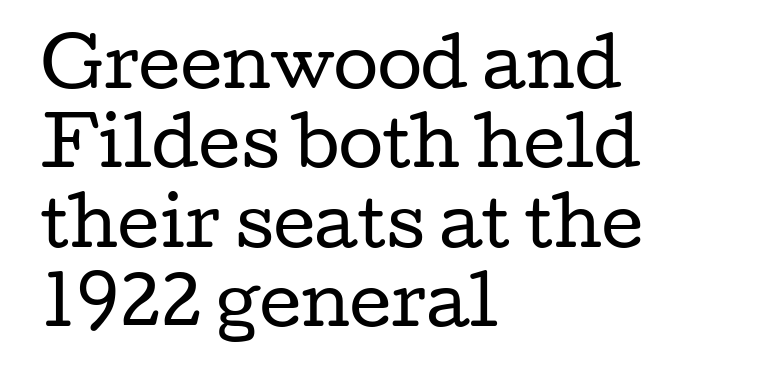
{"serif": "yes", "italic": "no", "bold": "no", "weight": "regular", "width": "wide", "stroke_contrast": "low", "x_height": "medium", "monospaced": "no", "underline": "no", "align": "left", "line_spacing_ratio": 1.22, "letter_spacing": "normal", "letter_spacing_em": 0.0, "glyph_px": 65}
